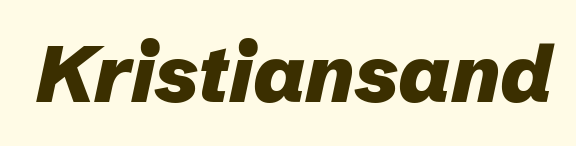
{"italic": "yes", "lean": "right", "slant_degrees": 12, "bold": "yes", "weight": "heavy", "width": "normal", "stroke_contrast": "low", "x_height": "medium", "monospaced": "no", "underline": "no", "letter_spacing": "normal", "letter_spacing_em": 0.0, "glyph_px": 80}
